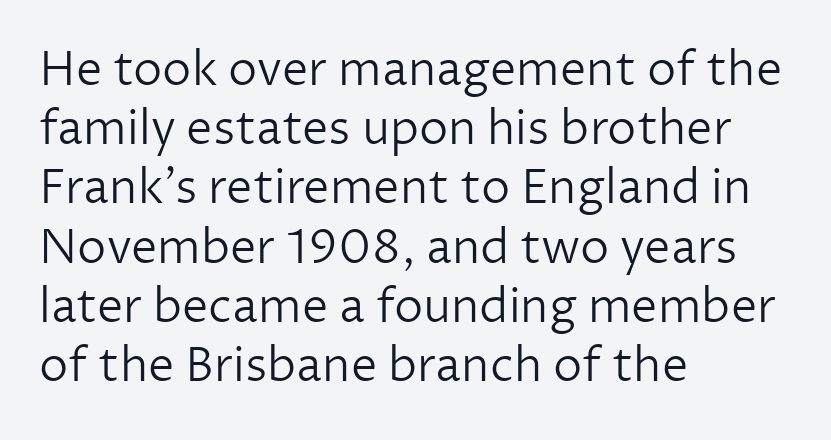
The image shows 47 px light sans-serif type, upright; set left-aligned, normal line spacing (1.26x), normal letter spacing, not underlined; low stroke contrast and a medium x-height.
